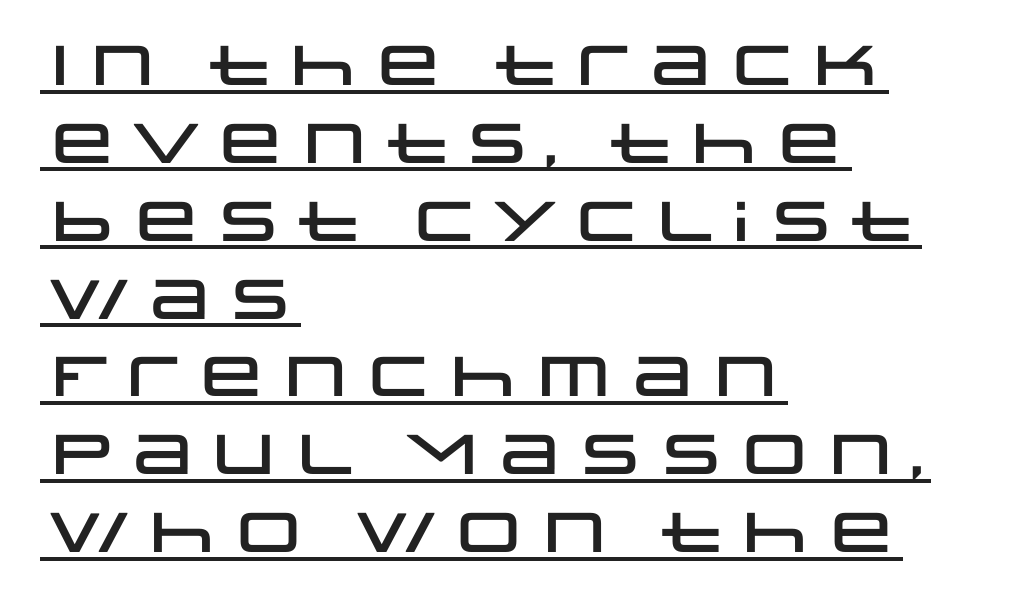
Q: Is the text italic (slanted)? A: No, it is upright.
Q: Is the typeface a serif or a sans-serif typeface? A: Sans-serif.
Q: Is the text underlined? A: Yes.
Q: How is the paragraph aligned? A: Left-aligned.
Q: Is the spacing between letters normal or unusually wide? A: Normal.
Q: Is the spacing between lines tight, normal or loose? A: Normal.
Q: Width (condensed, normal, or wide)? A: Wide.
Q: Stroke contrast? A: Low.
Q: x-height? A: Large.
Q: Monospaced? A: No.
